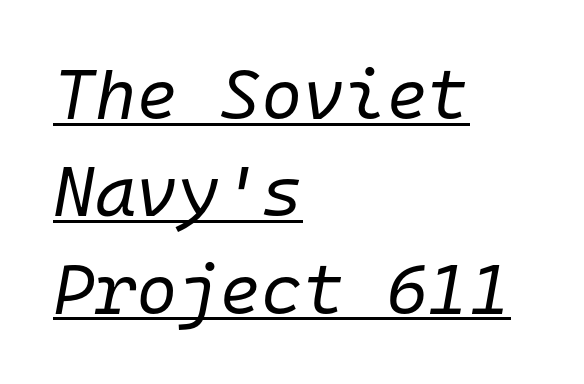
Line spacing here is normal. A typesetter would call this zero additional tracking. The strokes are not fattened; the text isn't bold. The text carries the slant typical of an italic or oblique font. Line beginnings align vertically; line endings do not. The face used here appears with an underline applied.
